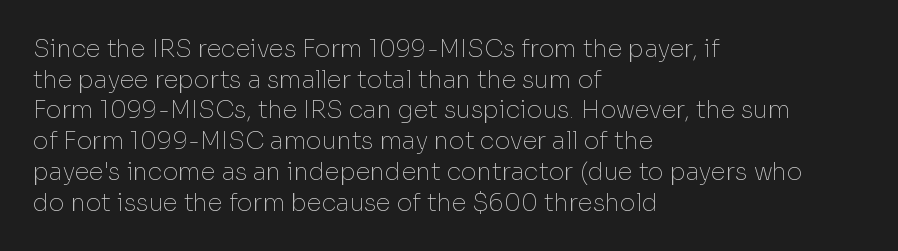
Q: Is the text bold? A: No.
Q: Is the text italic (slanted)? A: No, it is upright.
Q: Is the text underlined? A: No.
Q: How is the paragraph aligned? A: Left-aligned.
Q: Is the spacing between letters normal or unusually wide? A: Normal.
Q: Is the spacing between lines tight, normal or loose? A: Normal.
